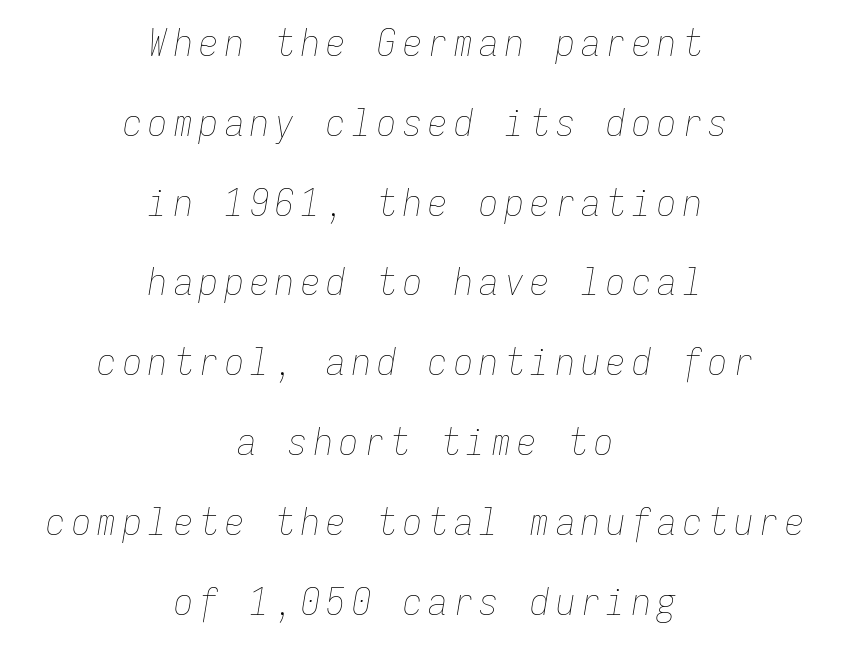
The image shows 38 px thin, condensed type, italic (leaning right), monospaced; set centered, loose line spacing (2.1x), not underlined; low stroke contrast and a medium x-height.
